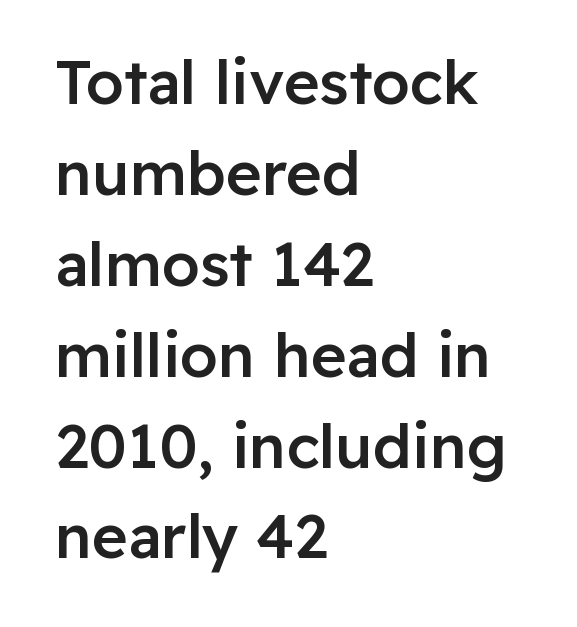
Is this a fixed-width face? No — the glyphs have proportional, varying widths. The string is rendered with underlining switched off. Compared with an ordinary text face, these strokes are moderately heavier — a semibold. Characters remain perfectly vertical along every line. Each word holds together tightly as a unit, with standard inter-letter gaps.
